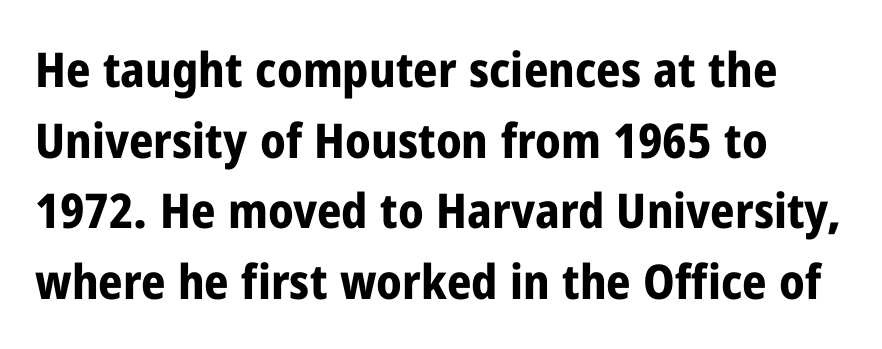
{"serif": "no", "italic": "no", "bold": "yes", "weight": "bold", "width": "condensed", "stroke_contrast": "low", "x_height": "medium", "monospaced": "no", "underline": "no", "line_spacing": "normal", "line_spacing_ratio": 1.47, "letter_spacing": "normal", "letter_spacing_em": 0.0, "glyph_px": 48}
